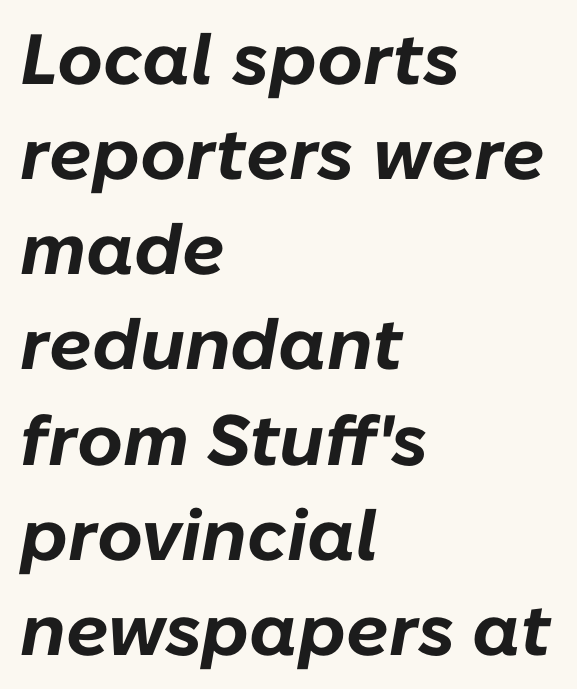
What's the leading like? Ordinary, nothing unusual. The typography opts for an oblique posture over an upright one. The paragraph has a hard left edge and a soft right edge. This rendering leaves character spacing at its baseline value.
